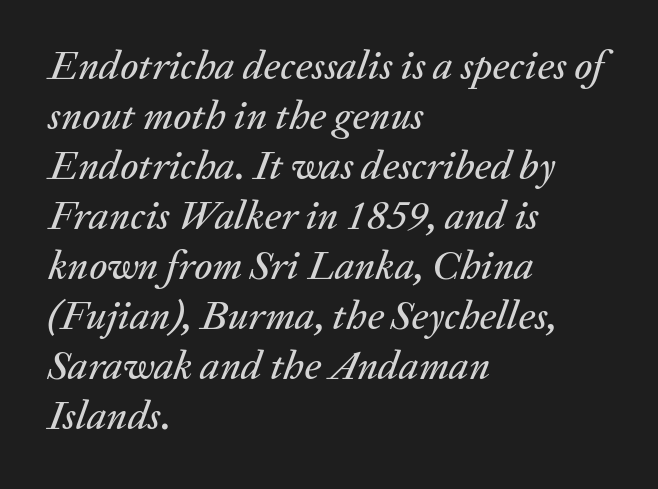
The image shows 41 px text type, italic (leaning right); set left-aligned, line spacing 1.22x, normal letter spacing, not underlined; medium stroke contrast and a medium x-height.
